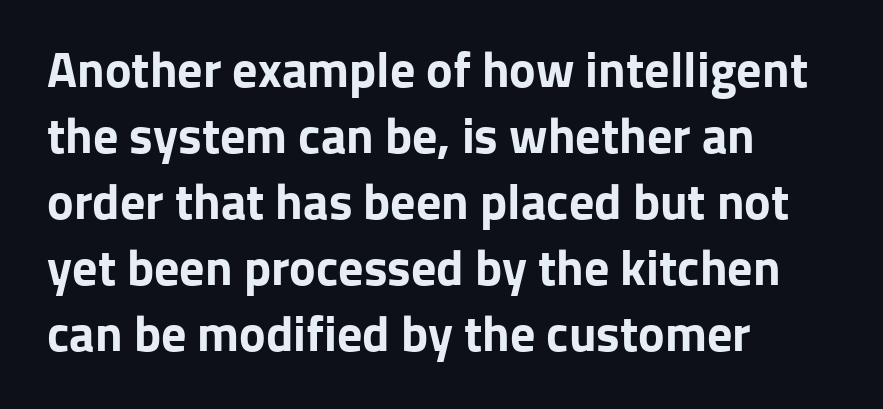
Q: Is the text bold? A: Yes.
Q: Is the text italic (slanted)? A: No, it is upright.
Q: Is the typeface a serif or a sans-serif typeface? A: Sans-serif.
Q: Is the text underlined? A: No.
Q: How is the paragraph aligned? A: Left-aligned.
Q: Is the spacing between letters normal or unusually wide? A: Normal.
Q: Is the spacing between lines tight, normal or loose? A: Normal.
Q: Width (condensed, normal, or wide)? A: Normal.
Q: Stroke contrast? A: Low.
Q: x-height? A: Medium.
Q: Monospaced? A: No.
